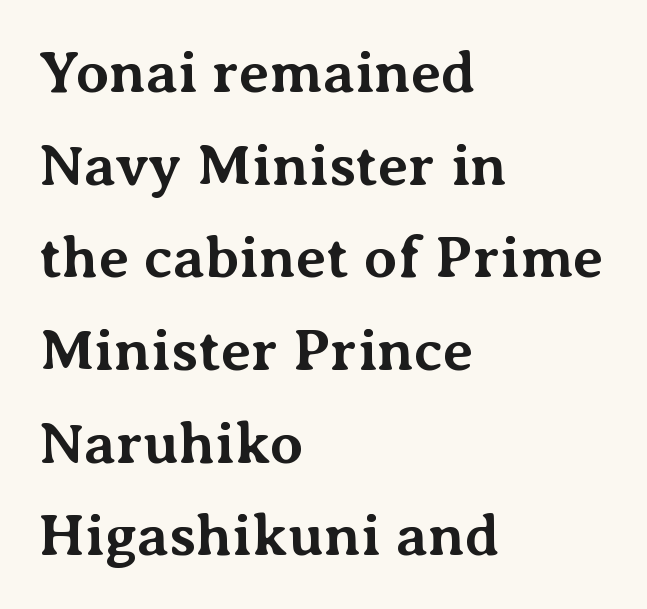
Every stem runs plumb, perpendicular to the baseline. Is this a fixed-width face? No — the glyphs have proportional, varying widths. Note: serifs present on the glyphs. Chunky letters — that's bold for sure. If you drew a ruler down the left edge, every line would touch it. Between one letter and the next there's only the usual sliver of space.
